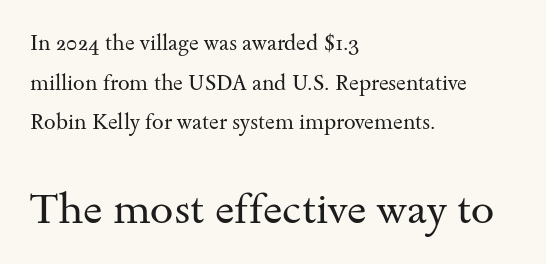
Q: Is the text bold? A: No.
Q: Is the text italic (slanted)? A: No, it is upright.
Q: Is the typeface a serif or a sans-serif typeface? A: Serif.
Q: Is the text underlined? A: No.
Q: How is the paragraph aligned? A: Left-aligned.
Q: Is the spacing between letters normal or unusually wide? A: Normal.
Q: Which block of text is set in a larger size, the first (top) or the second (bottom)? A: The second (bottom) one.
Q: Width (condensed, normal, or wide)? A: Wide.
Q: Stroke contrast? A: Medium.
Q: x-height? A: Small.
Q: Monospaced? A: No.
